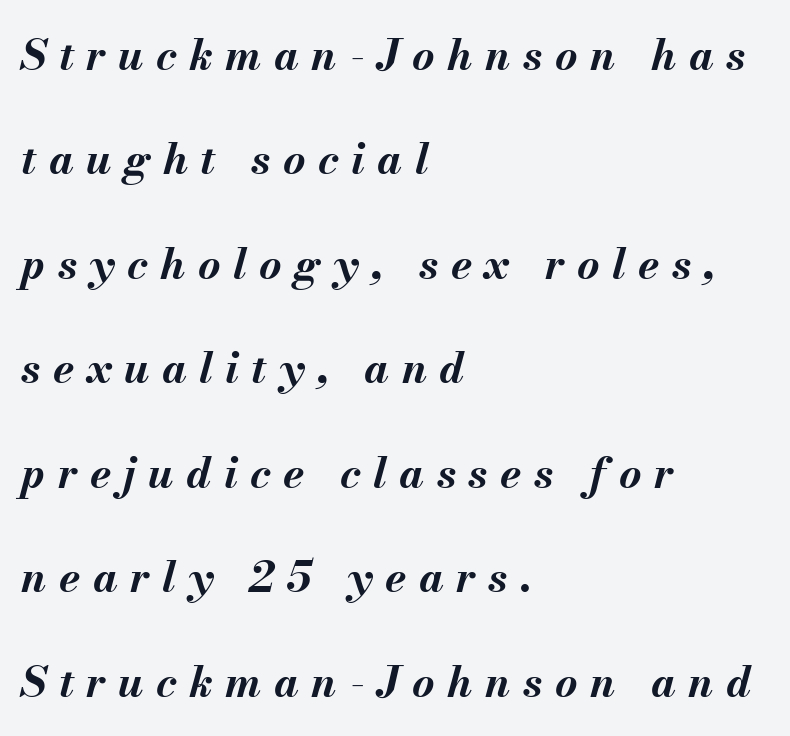
{"italic": "yes", "lean": "right", "slant_degrees": 13, "bold": "yes", "weight": "bold", "width": "normal", "stroke_contrast": "medium", "x_height": "small", "monospaced": "no", "underline": "no", "align": "left", "line_spacing": "loose", "line_spacing_ratio": 2.43, "letter_spacing": "wide", "letter_spacing_em": 0.29, "glyph_px": 43}
